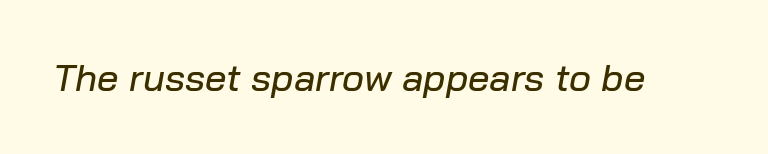
{"italic": "yes", "lean": "right", "slant_degrees": 10, "width": "normal", "stroke_contrast": "low", "x_height": "medium", "monospaced": "no", "underline": "no", "letter_spacing": "normal", "letter_spacing_em": 0.0, "glyph_px": 38}
